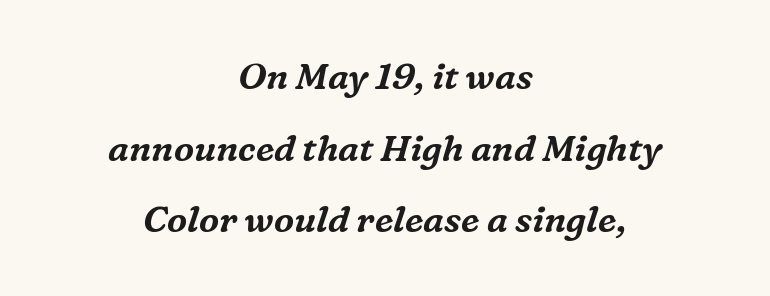
The image shows 36 px serif type, italic (leaning right); set centered, loose line spacing (1.99x), normal letter spacing, not underlined; medium stroke contrast and a medium x-height.
